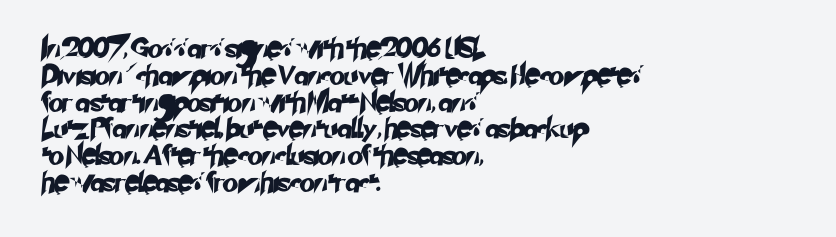
The image shows 20 px text type; set left-aligned, normal line spacing (1.34x), normal letter spacing, not underlined.
